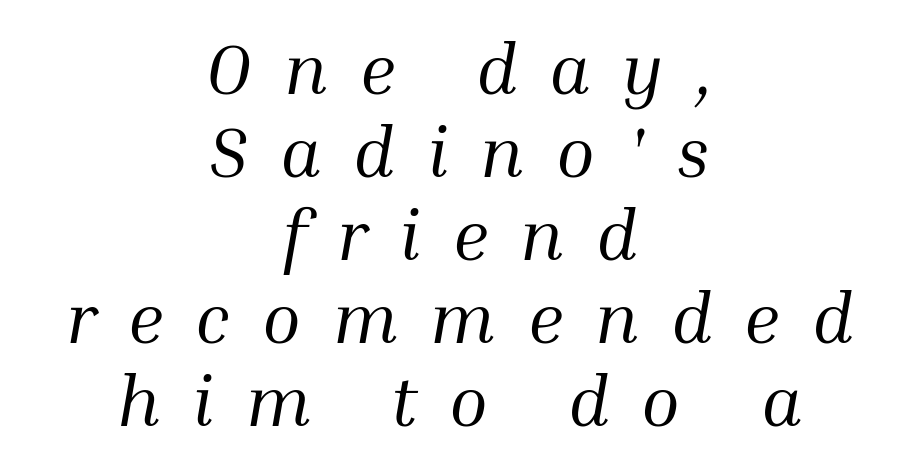
The typeface has the unassuming heft of standard copy or less. Proportional: the letters do not fall into vertical columns. The designer went with a serif here, giving each stem small feet. Does the lettering tilt? It does — this is italic.
